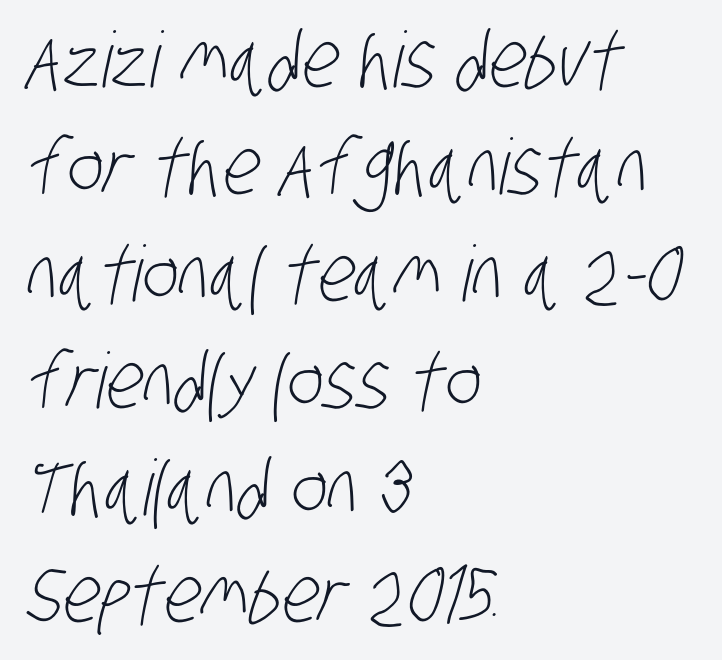
The image shows 77 px light, condensed sans-serif type; set left-aligned, normal line spacing (1.39x), normal letter spacing, not underlined; low stroke contrast and a large x-height.
